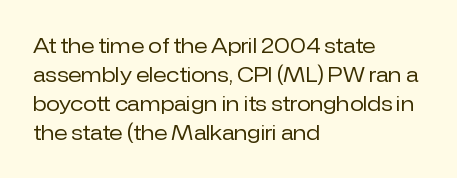
The image shows 20 px text type, upright; set left-aligned, normal line spacing (1.45x), normal letter spacing, not underlined.
